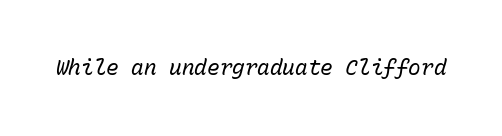
The image shows 21 px text type, italic (leaning right); set normal letter spacing, not underlined.
